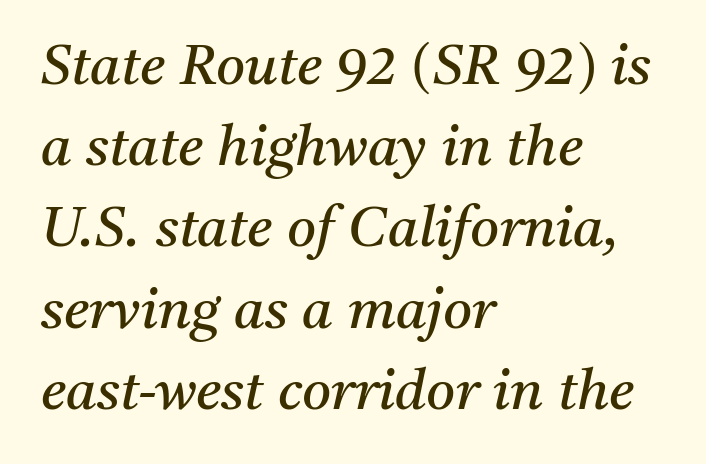
No extra ink here — the face is not bold. The whole block is typeset with a tilt. Check where the strokes stop: tiny serifs finish them off. Note the varied advance widths — an 'i' is clearly narrower than an 'm'.
